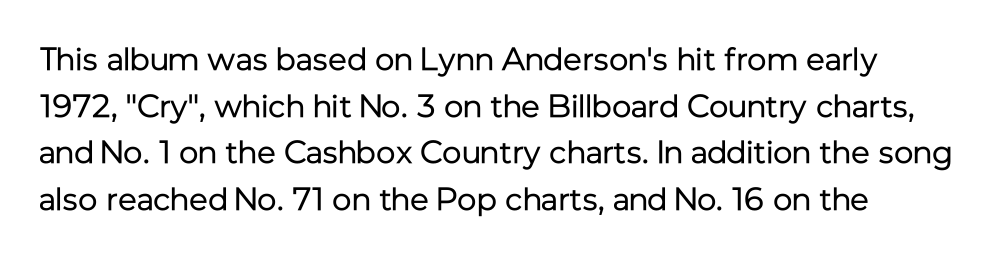
The image shows 32 px regular-weight sans-serif type, upright; set left-aligned, normal line spacing (1.46x), normal letter spacing, not underlined; low stroke contrast and a medium x-height.
